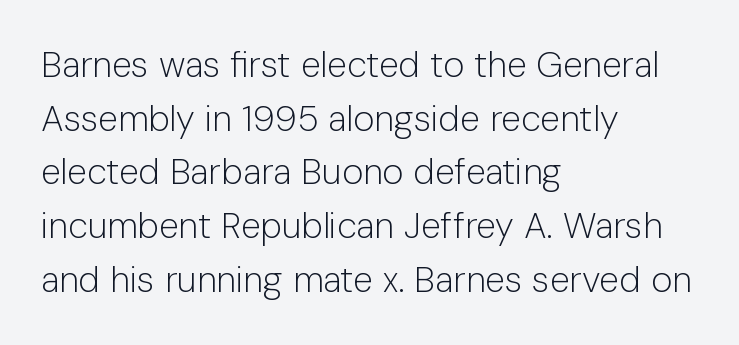
{"serif": "no", "italic": "no", "bold": "no", "weight": "light", "width": "normal", "stroke_contrast": "low", "x_height": "medium", "monospaced": "no", "underline": "no", "align": "left", "line_spacing": "normal", "line_spacing_ratio": 1.49, "letter_spacing": "normal", "letter_spacing_em": 0.0, "glyph_px": 36}
